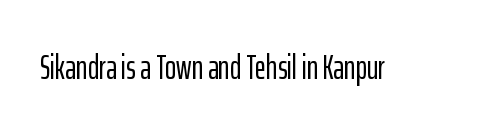
Here the designer chose a conventional face with non-uniform glyph widths. Descenders hang freely into open space. Spacing between characters is what you'd get straight out of the box. Every stem runs plumb, perpendicular to the baseline.
